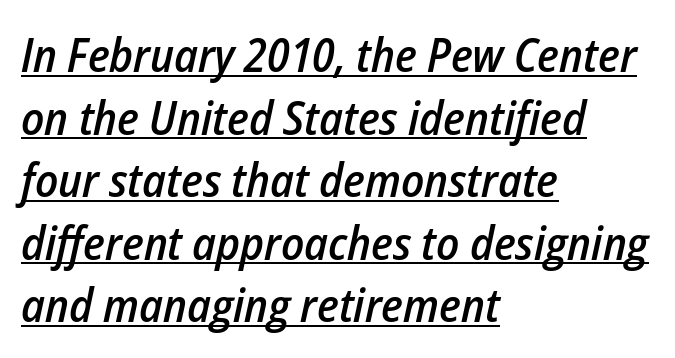
The image shows 47 px semibold, condensed type, italic (leaning right); set left-aligned, normal line spacing (1.33x), normal letter spacing, underlined; low stroke contrast and a medium x-height.
